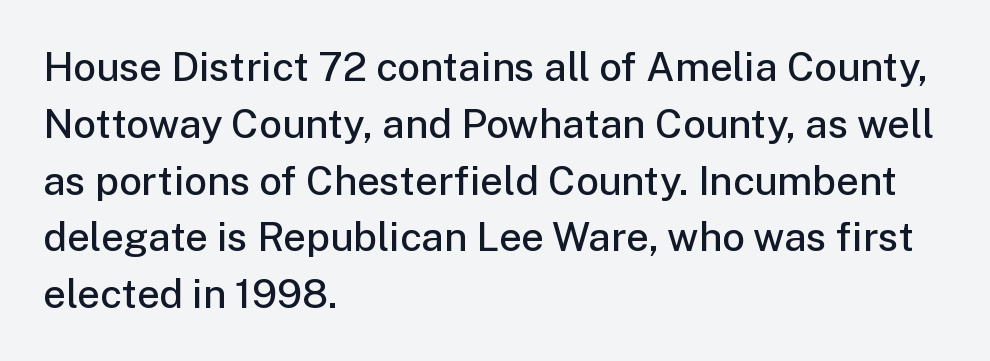
{"serif": "no", "italic": "no", "bold": "semi", "weight": "semibold", "width": "normal", "stroke_contrast": "low", "x_height": "medium", "monospaced": "no", "underline": "no", "align": "left", "line_spacing": "normal", "line_spacing_ratio": 1.42, "letter_spacing": "normal", "letter_spacing_em": 0.0, "glyph_px": 40}
